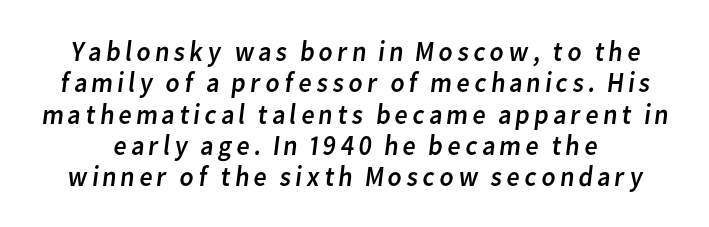
The image shows 29 px regular-weight sans-serif type; set tight line spacing (1.08x), not underlined; low stroke contrast and a medium x-height.
